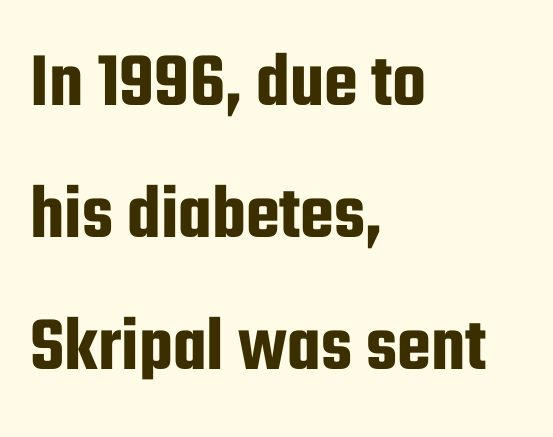
{"serif": "no", "italic": "no", "width": "condensed", "stroke_contrast": "low", "x_height": "medium", "monospaced": "no", "underline": "no", "align": "left", "line_spacing": "normal", "line_spacing_ratio": 1.69, "letter_spacing": "normal", "letter_spacing_em": 0.0, "glyph_px": 78}
